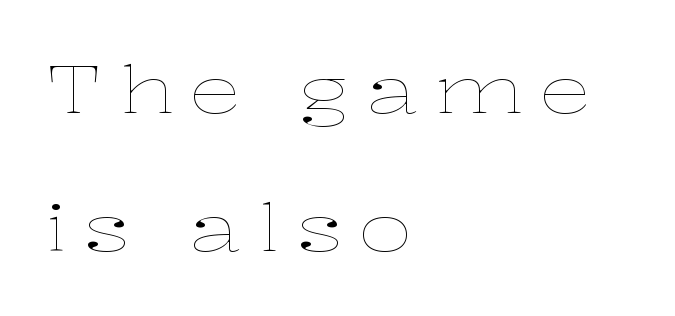
Where is the straight margin? On the left. The rendering uses a large line-height, opening up the rows. Is the type heavy? It reads as light-to-regular instead. Is this a fixed-width face? No — the glyphs have proportional, varying widths. Clear beneath every line of the passage. The lettering holds an erect, upright posture throughout.
